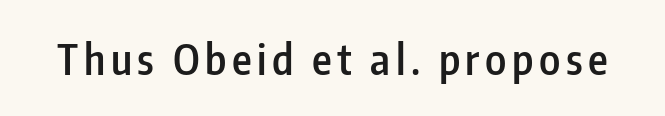
Q: Is the text bold? A: Semi-bold.
Q: Is the text italic (slanted)? A: No, it is upright.
Q: Is the typeface a serif or a sans-serif typeface? A: Sans-serif.
Q: Is the text underlined? A: No.
Q: Width (condensed, normal, or wide)? A: Condensed.
Q: Stroke contrast? A: Low.
Q: x-height? A: Medium.
Q: Monospaced? A: No.
